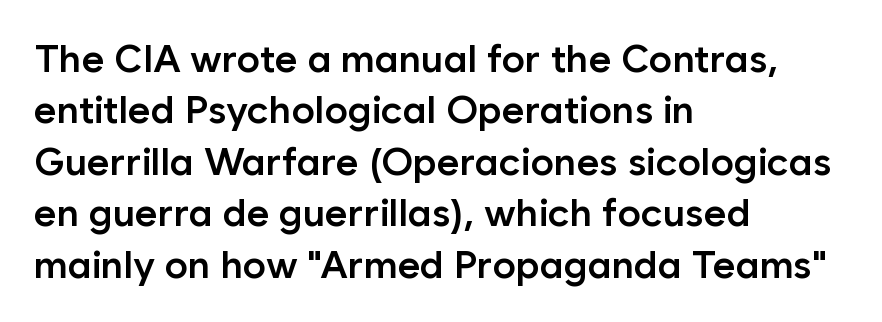
Q: Is the text bold? A: Semi-bold.
Q: Is the text italic (slanted)? A: No, it is upright.
Q: Is the typeface a serif or a sans-serif typeface? A: Sans-serif.
Q: Is the text underlined? A: No.
Q: How is the paragraph aligned? A: Left-aligned.
Q: Is the spacing between letters normal or unusually wide? A: Normal.
Q: Is the spacing between lines tight, normal or loose? A: Normal.
Q: Width (condensed, normal, or wide)? A: Normal.
Q: Stroke contrast? A: Low.
Q: x-height? A: Medium.
Q: Monospaced? A: No.
